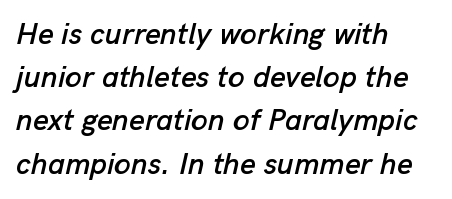
Q: Is the text italic (slanted)? A: Yes, it leans right by about 13 degrees.
Q: Is the text underlined? A: No.
Q: How is the paragraph aligned? A: Left-aligned.
Q: Is the spacing between letters normal or unusually wide? A: Normal.
Q: Is the spacing between lines tight, normal or loose? A: Normal.
Q: Width (condensed, normal, or wide)? A: Normal.
Q: Stroke contrast? A: Low.
Q: x-height? A: Medium.
Q: Monospaced? A: No.
